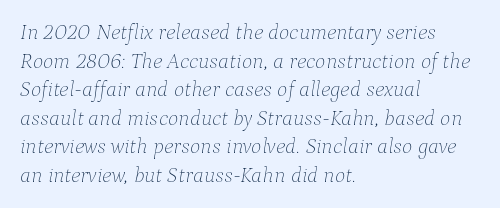
The image shows 22 px text type, italic (leaning right); set left-aligned, normal line spacing (1.3x), normal letter spacing, not underlined.
